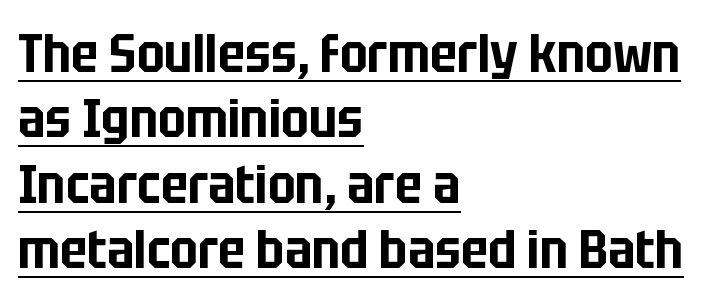
Q: Is the text italic (slanted)? A: No, it is upright.
Q: Is the typeface a serif or a sans-serif typeface? A: Sans-serif.
Q: Is the text underlined? A: Yes.
Q: How is the paragraph aligned? A: Left-aligned.
Q: Is the spacing between letters normal or unusually wide? A: Normal.
Q: Width (condensed, normal, or wide)? A: Condensed.
Q: Stroke contrast? A: Low.
Q: x-height? A: Large.
Q: Monospaced? A: No.
